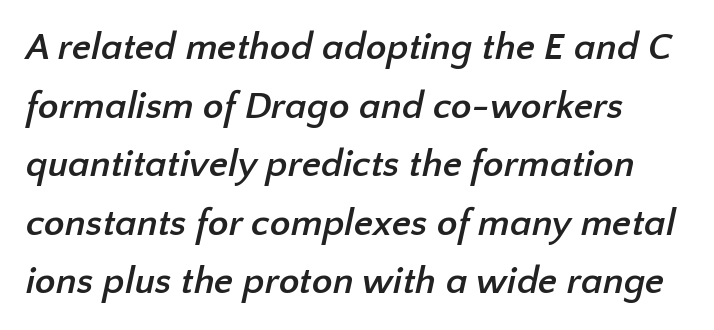
Q: Is the text bold? A: Yes.
Q: Is the typeface a serif or a sans-serif typeface? A: Sans-serif.
Q: Is the text underlined? A: No.
Q: Is the spacing between letters normal or unusually wide? A: Normal.
Q: Is the spacing between lines tight, normal or loose? A: Normal.
Q: Width (condensed, normal, or wide)? A: Normal.
Q: Stroke contrast? A: Low.
Q: x-height? A: Medium.
Q: Monospaced? A: No.
